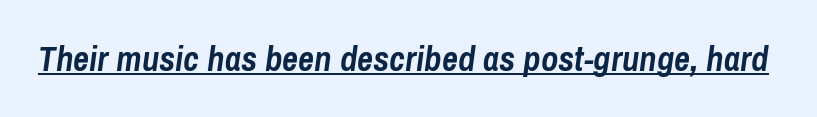
Observe the lean: these are italic letterforms. Looks like someone drew a line under every word here. Compared with an ordinary text face, these strokes are far heavier — a full bold. Inter-character spacing is left at the font's built-in metrics. This sample has the flowing, uneven cadence of proportional lettering.
